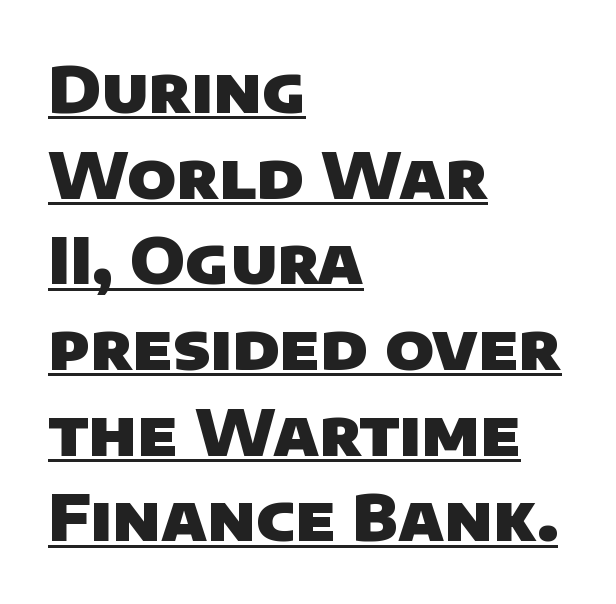
The image shows 63 px heavy sans-serif type; set left-aligned, normal line spacing (1.36x), normal letter spacing, underlined; low stroke contrast and a large x-height.
